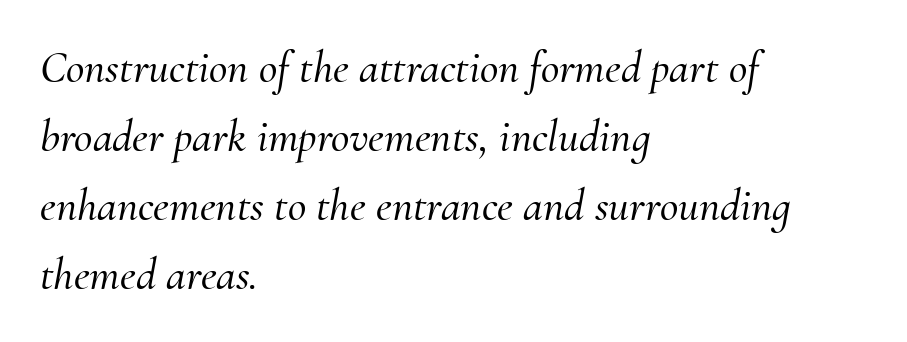
The image shows 45 px serif type, italic (leaning right); set left-aligned, normal line spacing (1.53x), normal letter spacing, not underlined; medium stroke contrast and a small x-height.
